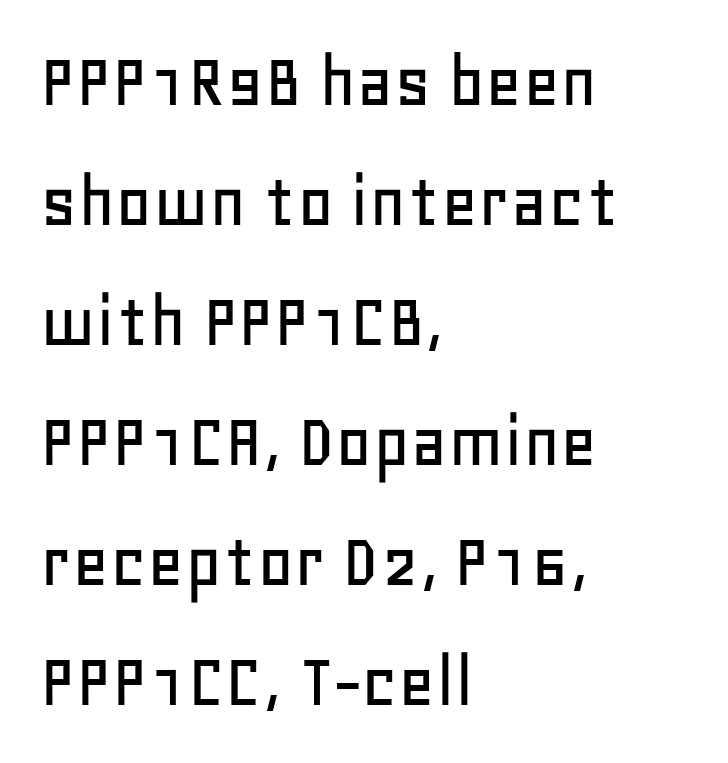
The image shows 80 px sans-serif type, upright; set left-aligned, normal line spacing (1.5x), normal letter spacing, not underlined; low stroke contrast and a large x-height.
